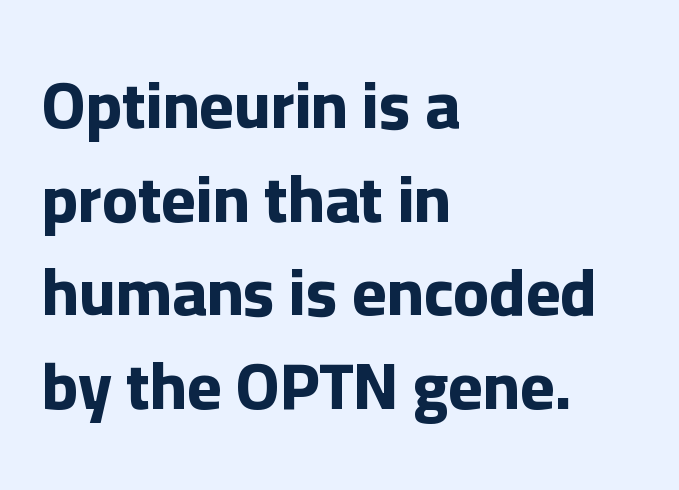
Unlike italic type, these characters show no tilt at all. A clean baseline with only descenders dipping below it. The passage shown is typeset with a sans-serif family. Caption: bold face, heavy strokes.
